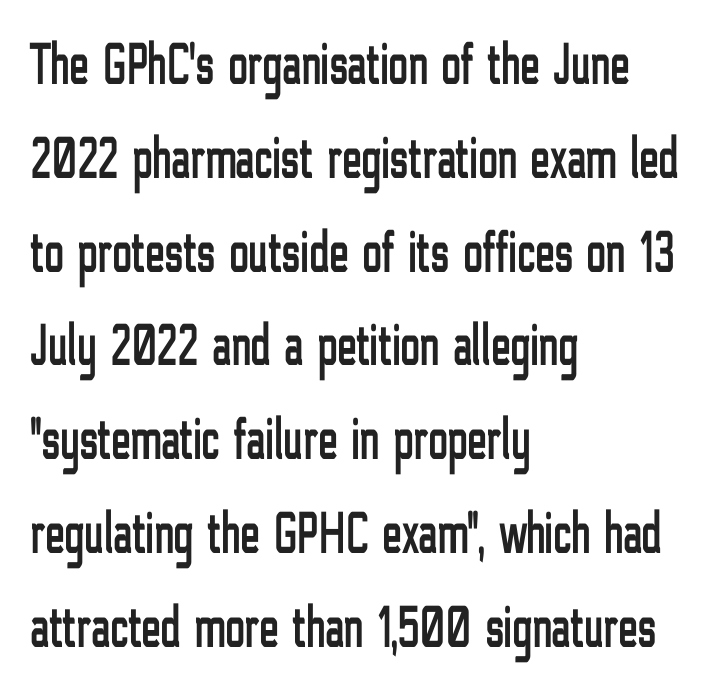
The ragged edge is on the right, which tells us the setting is flush left. The letters stand straight up with perfectly vertical stems. Anything drawn beneath the words? Only blank space. The gaps between neighbouring characters are ordinary and unremarkable.
